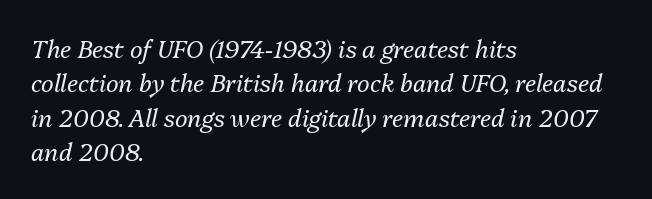
Is there much room between lines? A standard amount, neither cramped nor airy. Typeset ragged right — the left edge is the straight one. The zone under the glyphs is completely vacant. The face used here has a pronounced slope to its letters.
